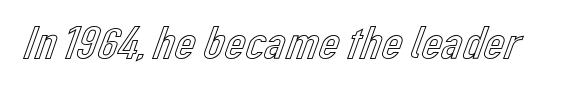
{"width": "normal", "x_height": "medium", "monospaced": "no", "underline": "no", "letter_spacing": "normal", "letter_spacing_em": 0.0, "glyph_px": 46}
